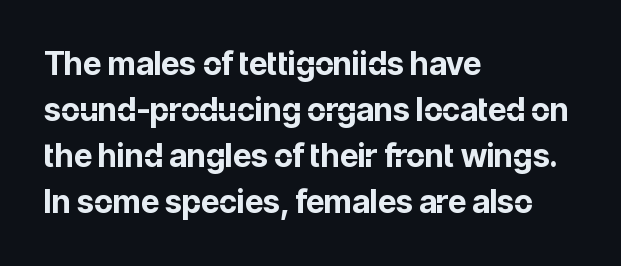
Q: Is the text bold? A: Yes.
Q: Is the text italic (slanted)? A: No, it is upright.
Q: Is the typeface a serif or a sans-serif typeface? A: Sans-serif.
Q: Is the text underlined? A: No.
Q: How is the paragraph aligned? A: Left-aligned.
Q: Is the spacing between letters normal or unusually wide? A: Normal.
Q: Is the spacing between lines tight, normal or loose? A: Normal.
Q: Width (condensed, normal, or wide)? A: Normal.
Q: Stroke contrast? A: Low.
Q: x-height? A: Medium.
Q: Monospaced? A: No.
